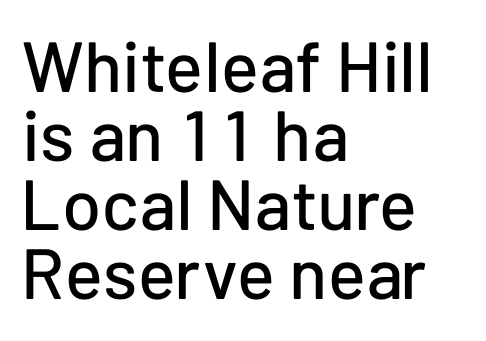
{"serif": "no", "italic": "no", "width": "normal", "stroke_contrast": "low", "x_height": "medium", "monospaced": "no", "underline": "no", "align": "left", "line_spacing": "tight", "line_spacing_ratio": 0.97, "letter_spacing": "normal", "letter_spacing_em": 0.0, "glyph_px": 71}
